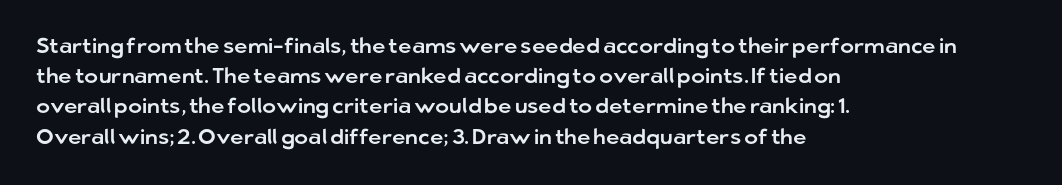
Q: Is the text italic (slanted)? A: No, it is upright.
Q: Is the text underlined? A: No.
Q: How is the paragraph aligned? A: Left-aligned.
Q: Is the spacing between letters normal or unusually wide? A: Normal.
Q: Is the spacing between lines tight, normal or loose? A: Normal.
